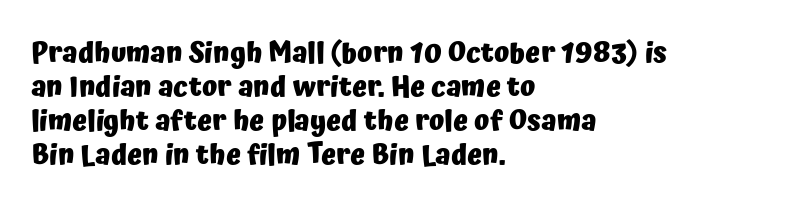
The passage shown is typed in a proportional face where columns would drift. What kind of face is this? One without serifs — a sans. Every letter is thick-stroked: bold, no question. The zone under the glyphs is completely vacant.
